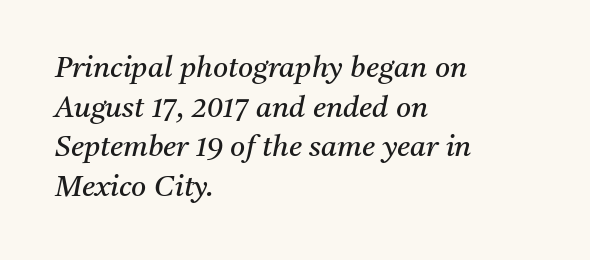
{"serif": "yes", "italic": "yes", "lean": "right", "slant_degrees": 11, "bold": "no", "weight": "regular", "width": "normal", "stroke_contrast": "medium", "x_height": "medium", "monospaced": "no", "underline": "no", "align": "left", "line_spacing": "normal", "line_spacing_ratio": 1.37, "letter_spacing": "normal", "letter_spacing_em": 0.0, "glyph_px": 29}
